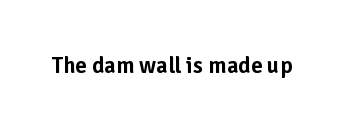
Q: Is the text italic (slanted)? A: No, it is upright.
Q: Is the text underlined? A: No.
Q: Is the spacing between letters normal or unusually wide? A: Normal.
